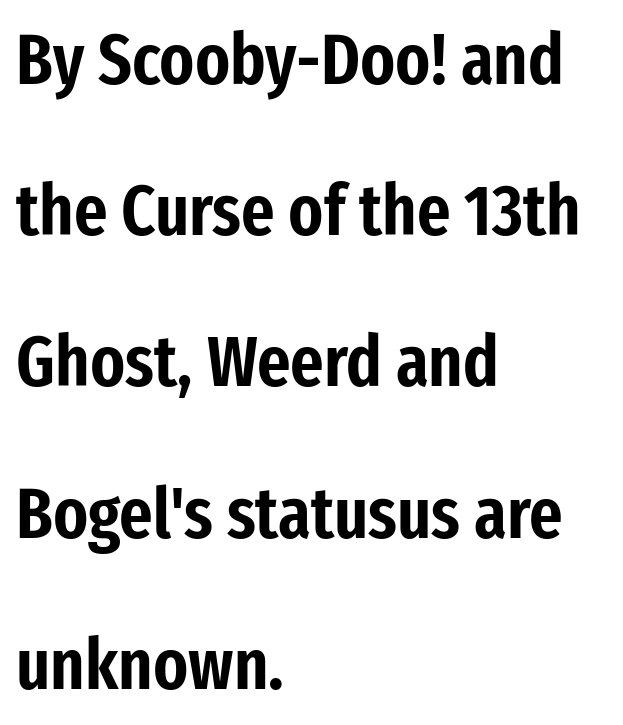
The image shows 72 px condensed sans-serif type, upright; set left-aligned, loose line spacing (2.1x), normal letter spacing, not underlined; low stroke contrast and a medium x-height.
